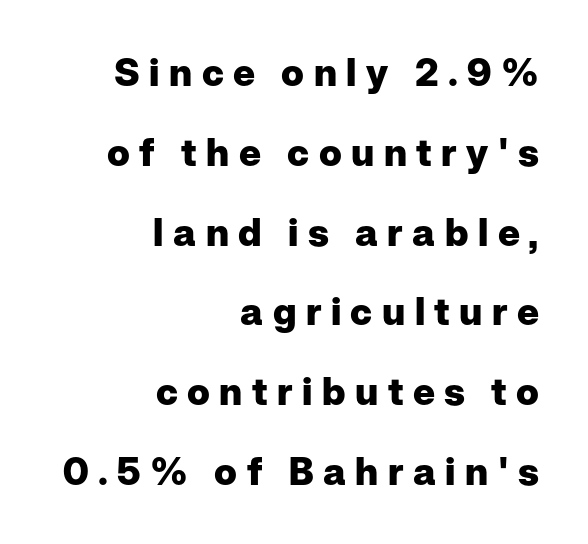
The sample has been set heavy, in full bold. The type family on display is of the sans-serif kind. The letters stand upright; this is a roman face. Quick note: interline space is abundant. A typesetter would call this proportional, since set widths differ per character. These lines are set flush right with a ragged left edge.
